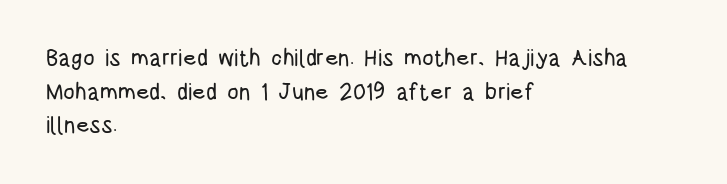
Notice how the passage keeps a crisp vertical edge on the left only. Ascenders rise straight up at ninety degrees. The passage shown is not underscored anywhere. Tracking value appears to be zero — textbook default spacing.
